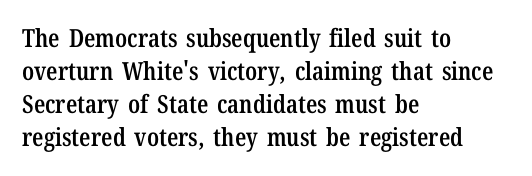
{"italic": "no", "bold": "semi", "underline": "no", "align": "left", "line_spacing": "normal", "line_spacing_ratio": 1.32, "letter_spacing": "normal", "letter_spacing_em": 0.0, "glyph_px": 25}
